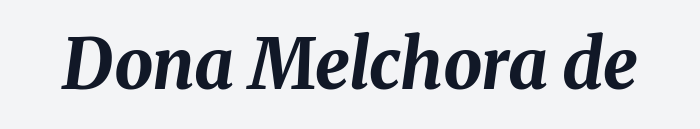
The image shows 69 px bold type, italic (leaning right); set normal letter spacing, not underlined; medium stroke contrast and a medium x-height.
